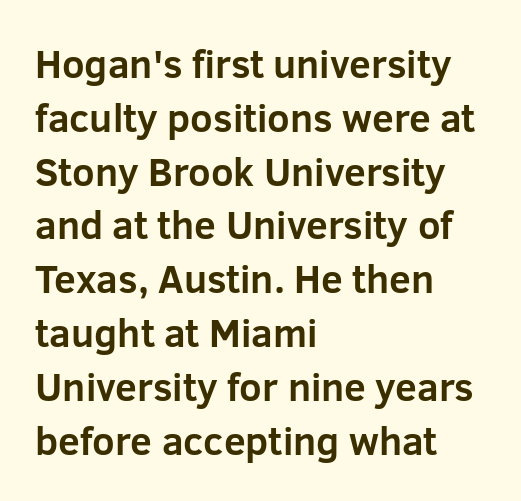
The image shows 39 px bold sans-serif type, upright; set left-aligned, normal line spacing (1.38x), normal letter spacing, not underlined; low stroke contrast and a medium x-height.
